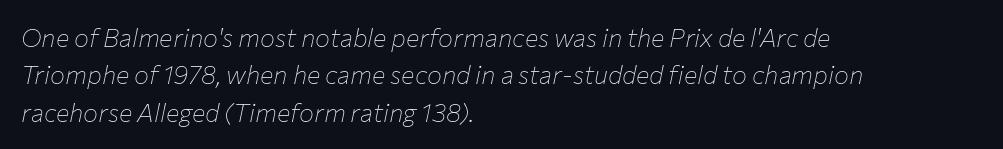
Q: Is the text bold? A: No.
Q: Is the text italic (slanted)? A: Yes, it leans right by about 12 degrees.
Q: Is the text underlined? A: No.
Q: How is the paragraph aligned? A: Left-aligned.
Q: Is the spacing between letters normal or unusually wide? A: Normal.
Q: Is the spacing between lines tight, normal or loose? A: Normal.
